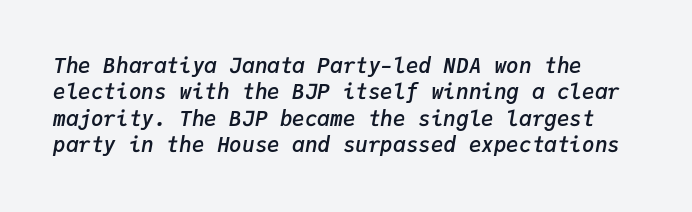
{"italic": "yes", "lean": "right", "slant_degrees": 9, "bold": "semi", "underline": "no", "line_spacing": "normal", "line_spacing_ratio": 1.26, "letter_spacing": "normal", "letter_spacing_em": 0.0, "glyph_px": 21}
